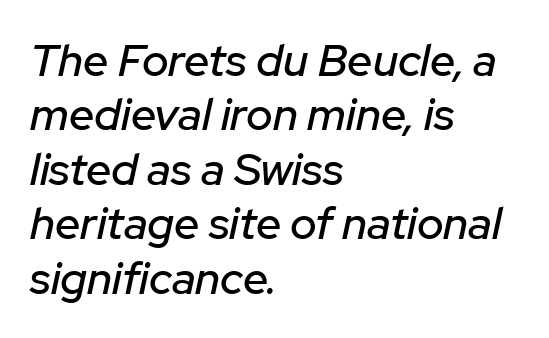
The image shows 45 px text type, italic (leaning right); set left-aligned, line spacing 1.21x, normal letter spacing, not underlined; low stroke contrast and a medium x-height.
